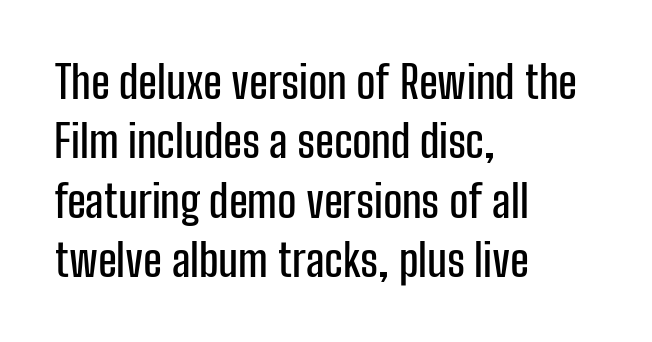
If you drew a ruler down the left edge, every line would touch it. You can tell from the bare stems that sans-serif type was used. If you drew a line through each stem, it would be perfectly vertical. Horizontal bands of white between lines are of average thickness. Do the characters align in a grid? No, the font is proportional.
